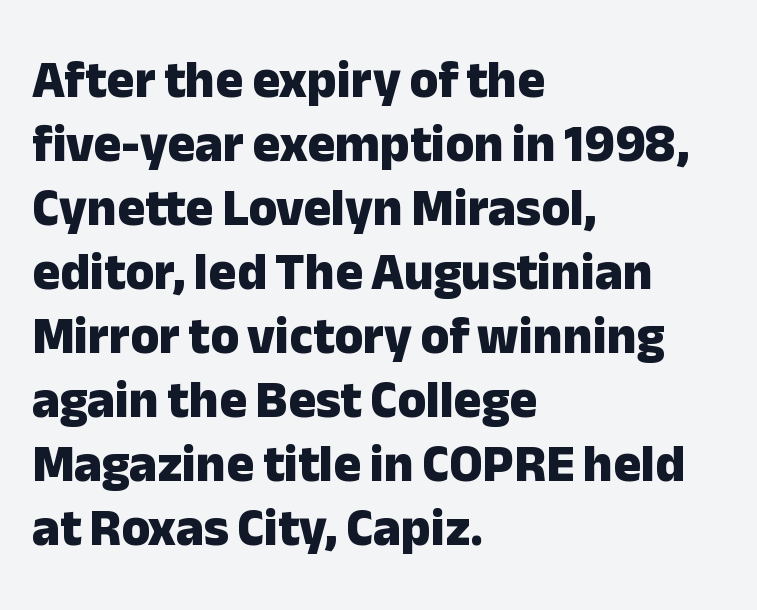
The passage shown is typed in a proportional face where columns would drift. The letterforms sit shoulder to shoulder at normal distance. Check under the words: just untouched page. The font family rendered here belongs to the sans-serif group.
